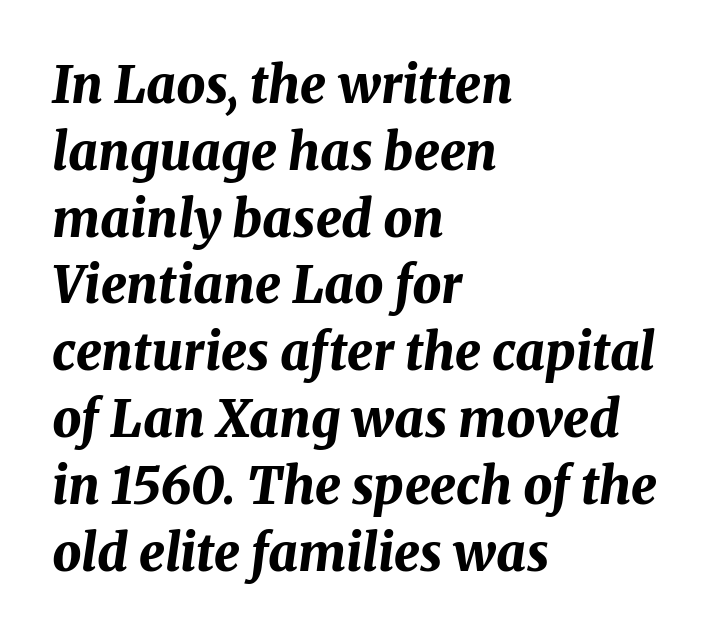
{"italic": "yes", "lean": "right", "slant_degrees": 8, "bold": "yes", "weight": "bold", "width": "normal", "stroke_contrast": "medium", "x_height": "medium", "monospaced": "no", "underline": "no", "align": "left", "line_spacing": "normal", "line_spacing_ratio": 1.31, "letter_spacing": "normal", "letter_spacing_em": 0.0, "glyph_px": 51}
